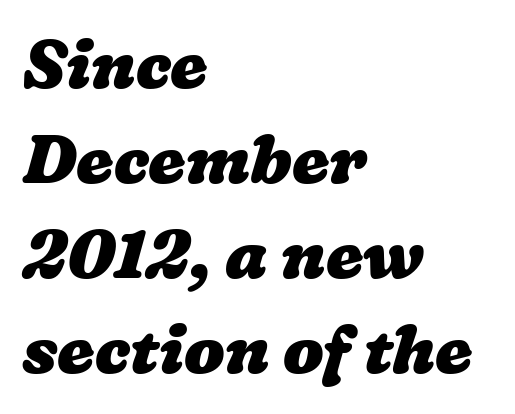
The image shows 67 px heavy, wide type; set left-aligned, normal line spacing (1.42x), normal letter spacing, not underlined; low stroke contrast and a medium x-height.
